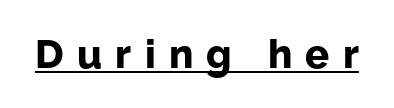
This sample has the flowing, uneven cadence of proportional lettering. As a designer I'd log this as weight 700, bold. Compared with undecorated copy, this sample adds a rule below the words. A roman cut, with each character standing at attention. The tracking reads as deliberately expanded to a designer's eye.
